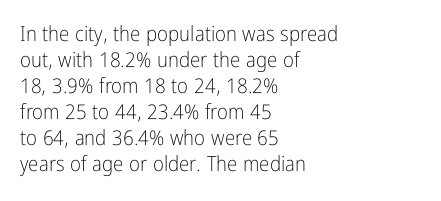
{"italic": "no", "bold": "no", "underline": "no", "align": "left", "line_spacing_ratio": 1.24, "letter_spacing": "normal", "letter_spacing_em": 0.0, "glyph_px": 21}
